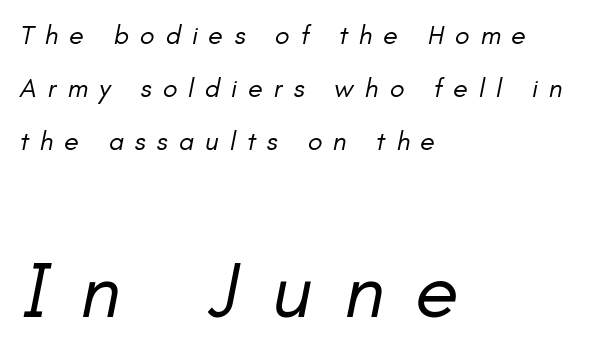
The image shows 80 px regular-weight type, italic (leaning right); set left-aligned, loose line spacing (1.96x), unusually wide letter spacing (+0.41 em), not underlined; the second (bottom) block is 2.96x larger; low stroke contrast and a small x-height.
